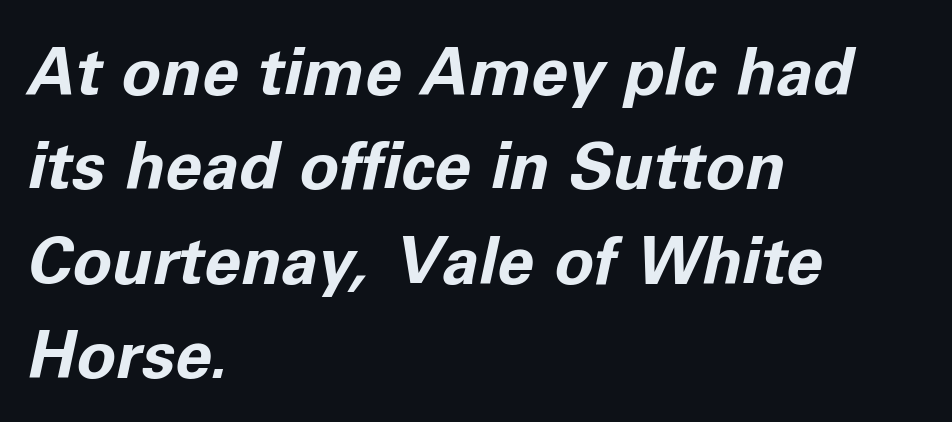
If you drew a ruler down the left edge, every line would touch it. Nobody drew a line under any word here. The passage shown leans; its letterforms are oblique. The passage shown is typed in a proportional face where columns would drift. Vertical spacing — default.
